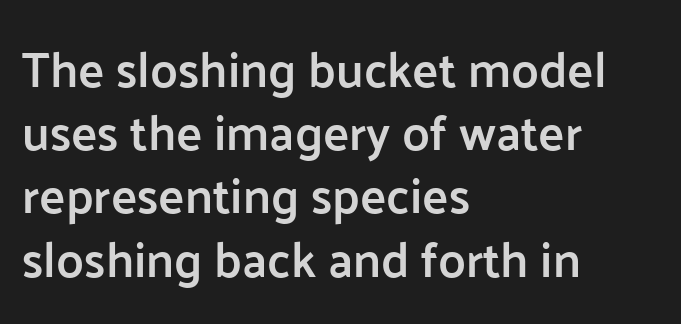
{"serif": "no", "italic": "no", "bold": "semi", "weight": "semibold", "width": "normal", "stroke_contrast": "low", "x_height": "medium", "monospaced": "no", "underline": "no", "align": "left", "line_spacing": "normal", "line_spacing_ratio": 1.29, "letter_spacing": "normal", "letter_spacing_em": 0.0, "glyph_px": 49}
